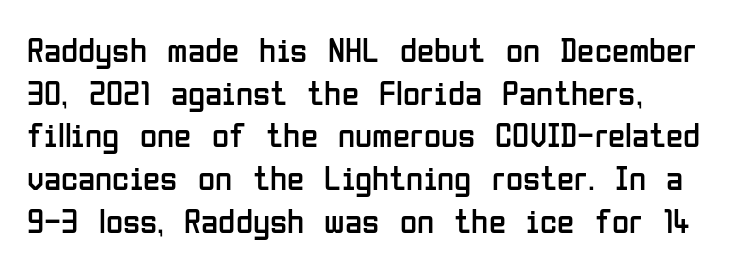
{"serif": "no", "italic": "no", "bold": "no", "weight": "regular", "width": "condensed", "stroke_contrast": "low", "x_height": "medium", "monospaced": "no", "underline": "no", "align": "left", "line_spacing_ratio": 1.22, "letter_spacing": "normal", "letter_spacing_em": 0.0, "glyph_px": 35}
